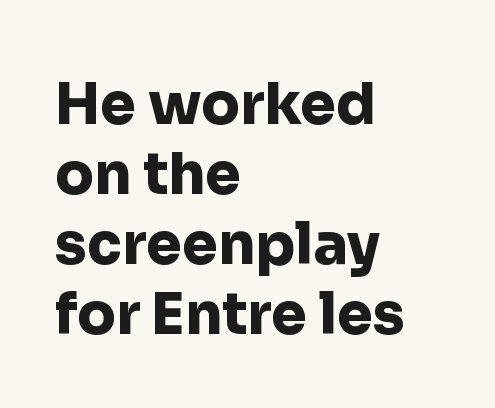
Does the lettering tilt? It doesn't — this is upright. The typesetter chose a ragged-right arrangement here. Set as a true bold cut, around the 700 mark. The rendering uses natural spacing where letterforms have individual widths. Descenders are the only things crossing below the line.
